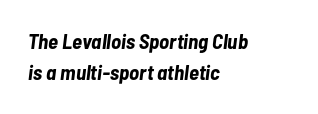
Q: Is the text bold? A: Yes.
Q: Is the text italic (slanted)? A: Yes, it leans right by about 7 degrees.
Q: Is the text underlined? A: No.
Q: How is the paragraph aligned? A: Left-aligned.
Q: Is the spacing between letters normal or unusually wide? A: Normal.
Q: Is the spacing between lines tight, normal or loose? A: Normal.
